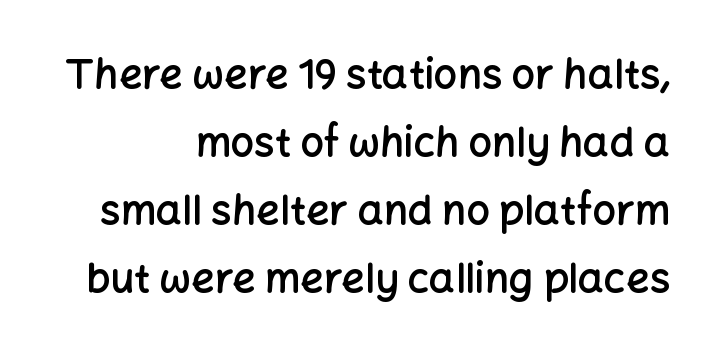
Each letter keeps its own natural width here, so spacing adapts to shape. The zone under the glyphs is completely vacant. The lettering stays uniformly vertical, giving the passage a roman look. The vertical gap from one line to the next is medium. The rendering shows plain stroke endings on the letterforms — a sans-serif design. Summary of weight: moderately heavy, a semibold.
